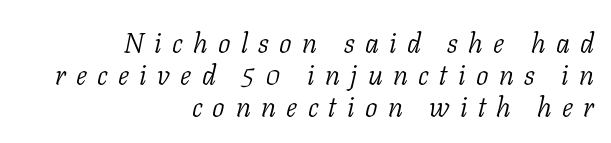
Q: Is the text bold? A: No.
Q: Is the text italic (slanted)? A: Yes, it leans right by about 11 degrees.
Q: Is the typeface a serif or a sans-serif typeface? A: Serif.
Q: Is the text underlined? A: No.
Q: How is the paragraph aligned? A: Right-aligned.
Q: Is the spacing between letters normal or unusually wide? A: Unusually wide.
Q: Is the spacing between lines tight, normal or loose? A: Tight.
Q: Width (condensed, normal, or wide)? A: Normal.
Q: Stroke contrast? A: Low.
Q: x-height? A: Medium.
Q: Monospaced? A: No.
